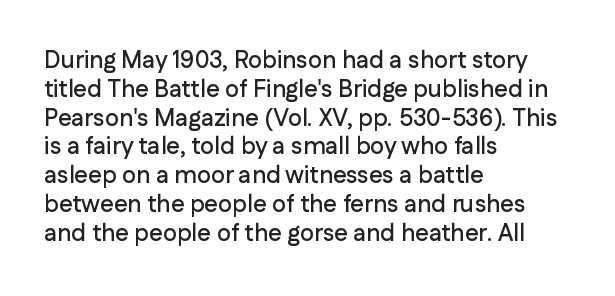
The image shows 24 px text type, upright; set left-aligned, line spacing 1.2x, normal letter spacing, not underlined.
